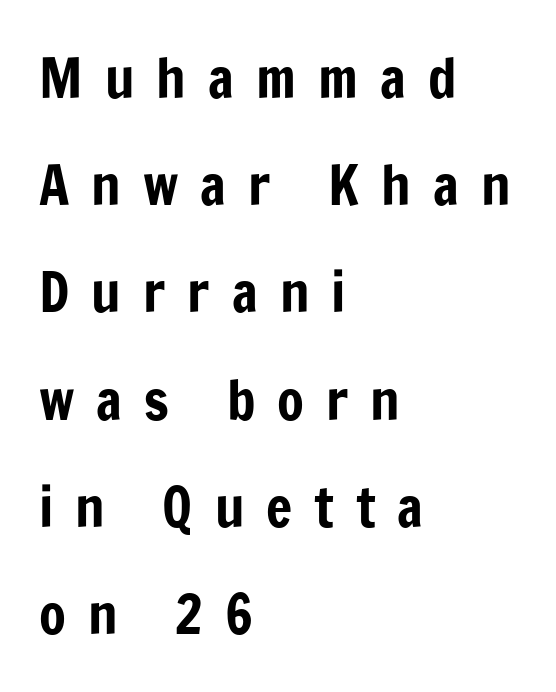
Reading down the block, your eye returns to a fixed left position each line. Horizontal bands of white between lines are thick stripes. Check where the strokes stop: nothing finishes them off — pure sans. Glyph-to-glyph distance is far greater than everyday printed text. Varying glyph widths throughout — classic text-font behaviour.
